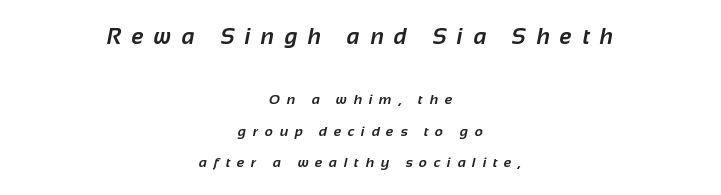
In CSS terms this would be text-align: center. Reading top to bottom, the characters get smaller at the block break. Compared with typical body copy, the letter spacing here is much looser. The gap between lines stays unmarked. These lines stand farther apart than default settings would place them.
